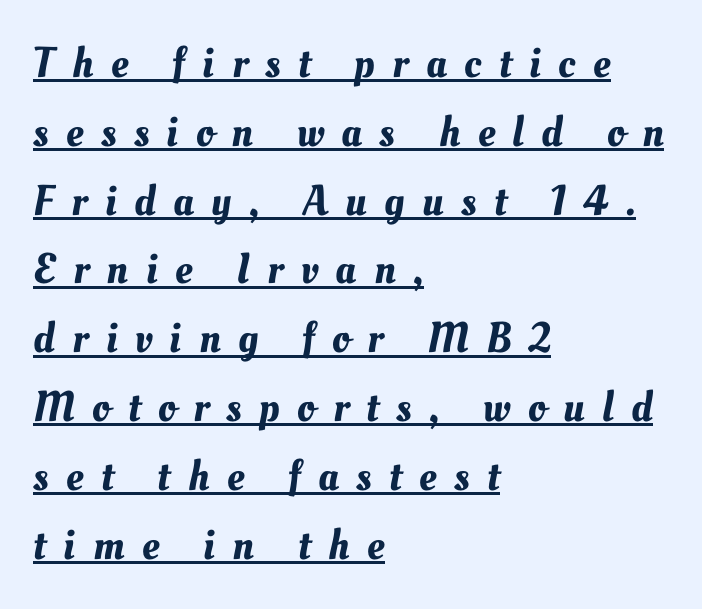
Q: Is the text underlined? A: Yes.
Q: How is the paragraph aligned? A: Left-aligned.
Q: Is the spacing between letters normal or unusually wide? A: Unusually wide.
Q: Is the spacing between lines tight, normal or loose? A: Normal.
Q: Width (condensed, normal, or wide)? A: Normal.
Q: Stroke contrast? A: Medium.
Q: x-height? A: Small.
Q: Monospaced? A: No.
